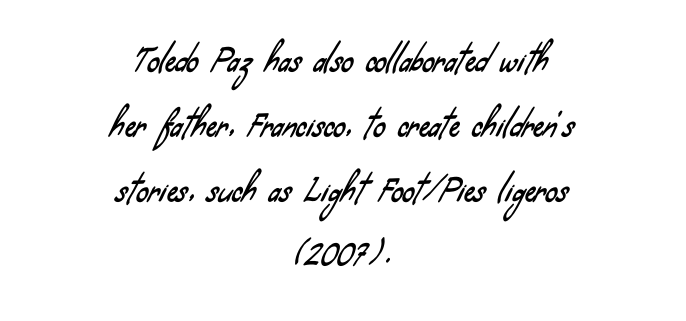
{"serif": "no", "width": "condensed", "stroke_contrast": "low", "x_height": "small", "monospaced": "no", "underline": "no", "align": "center", "line_spacing": "loose", "line_spacing_ratio": 2.16, "letter_spacing": "normal", "letter_spacing_em": 0.0, "glyph_px": 30}
